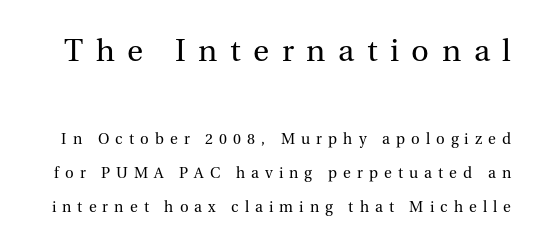
{"serif": "yes", "italic": "no", "bold": "no", "weight": "regular", "width": "normal", "stroke_contrast": "medium", "x_height": "medium", "monospaced": "no", "underline": "no", "line_spacing": "loose", "line_spacing_ratio": 2.11, "letter_spacing": "wide", "letter_spacing_em": 0.38, "larger_block": "first", "size_ratio": 2.06, "glyph_px": 33}
